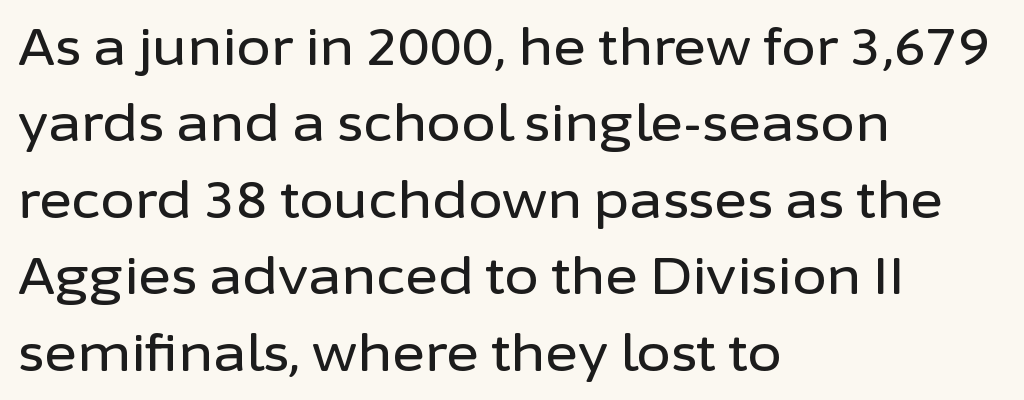
Q: Is the text italic (slanted)? A: No, it is upright.
Q: Is the typeface a serif or a sans-serif typeface? A: Sans-serif.
Q: Is the text underlined? A: No.
Q: How is the paragraph aligned? A: Left-aligned.
Q: Is the spacing between letters normal or unusually wide? A: Normal.
Q: Is the spacing between lines tight, normal or loose? A: Normal.
Q: Width (condensed, normal, or wide)? A: Normal.
Q: Stroke contrast? A: Low.
Q: x-height? A: Medium.
Q: Monospaced? A: No.
